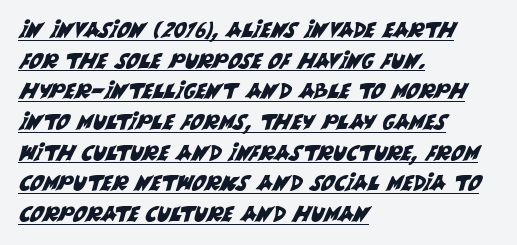
The image shows 21 px text type; set left-aligned, normal line spacing (1.46x), normal letter spacing, underlined.
